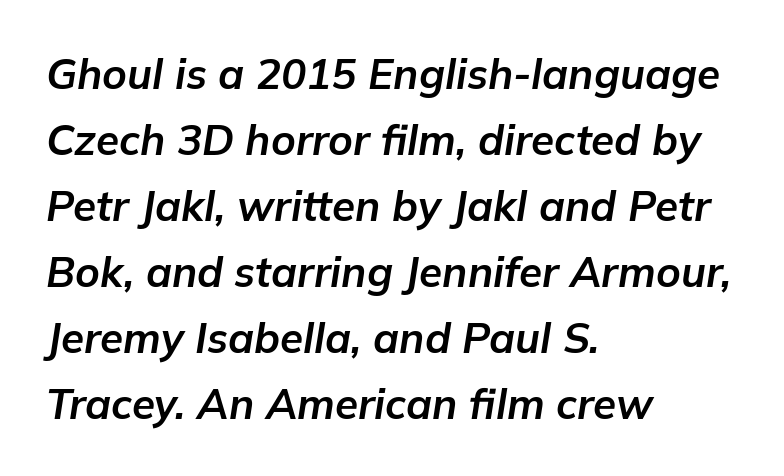
Q: Is the text bold? A: Yes.
Q: Is the text italic (slanted)? A: Yes, it leans right by about 9 degrees.
Q: Is the text underlined? A: No.
Q: How is the paragraph aligned? A: Left-aligned.
Q: Is the spacing between letters normal or unusually wide? A: Normal.
Q: Is the spacing between lines tight, normal or loose? A: Normal.
Q: Width (condensed, normal, or wide)? A: Normal.
Q: Stroke contrast? A: Low.
Q: x-height? A: Medium.
Q: Monospaced? A: No.
